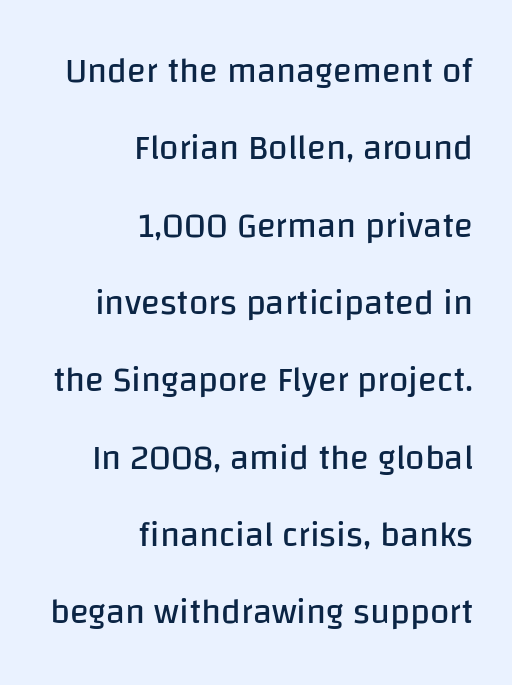
Q: Is the text bold? A: No.
Q: Is the text italic (slanted)? A: No, it is upright.
Q: Is the typeface a serif or a sans-serif typeface? A: Sans-serif.
Q: Is the text underlined? A: No.
Q: How is the paragraph aligned? A: Right-aligned.
Q: Is the spacing between letters normal or unusually wide? A: Normal.
Q: Is the spacing between lines tight, normal or loose? A: Loose.
Q: Width (condensed, normal, or wide)? A: Normal.
Q: Stroke contrast? A: Low.
Q: x-height? A: Large.
Q: Monospaced? A: No.
